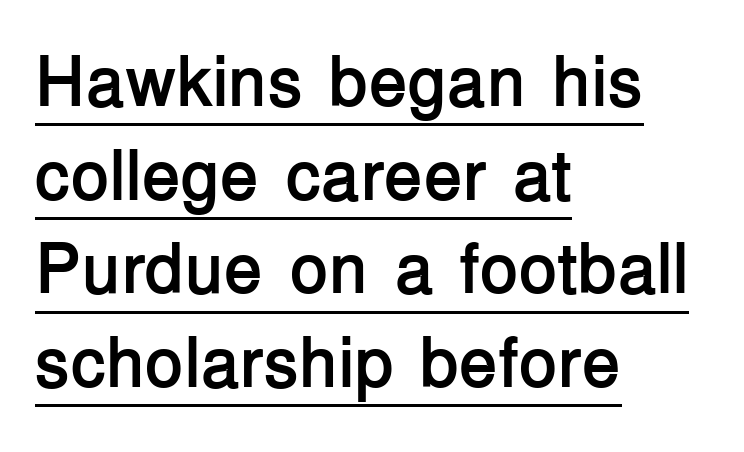
The passage shown is typeset with a sans-serif family. The face used here has the dense, thick strokes of a bold. Compared with typical body copy, the letter spacing here is the same. The setting favours the left margin, as ordinary paragraphs usually do. Glance below the letters and you will spot a drawn line.
